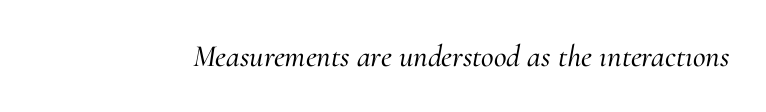
{"serif": "yes", "italic": "yes", "lean": "right", "slant_degrees": 10, "width": "normal", "stroke_contrast": "medium", "x_height": "small", "monospaced": "no", "underline": "no", "letter_spacing": "normal", "letter_spacing_em": 0.0, "glyph_px": 31}
